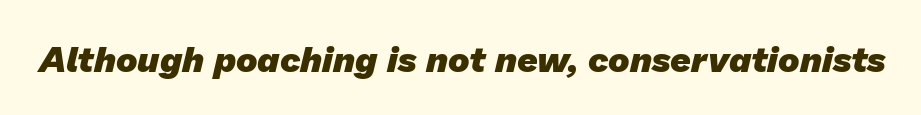
Q: Is the text bold? A: Yes.
Q: Is the typeface a serif or a sans-serif typeface? A: Sans-serif.
Q: Is the text underlined? A: No.
Q: Is the spacing between letters normal or unusually wide? A: Normal.
Q: Width (condensed, normal, or wide)? A: Normal.
Q: Stroke contrast? A: Low.
Q: x-height? A: Medium.
Q: Monospaced? A: No.
